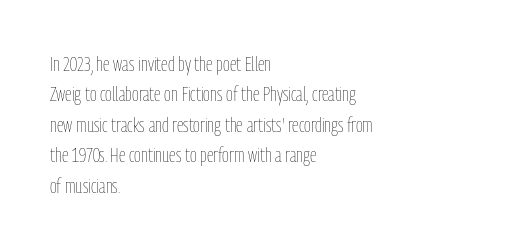
Letter spacing: default. Ink coverage per letter is moderate at most. The rag falls on the right side of this text block. Descenders are the only things crossing below the line. This block has exactly the height ordinary leading produces. This is the regular roman posture of the typeface.
